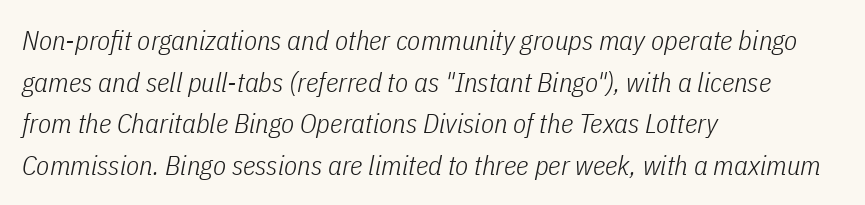
The image shows 27 px text type, italic (leaning right); set left-aligned, normal line spacing (1.54x), normal letter spacing, not underlined.
